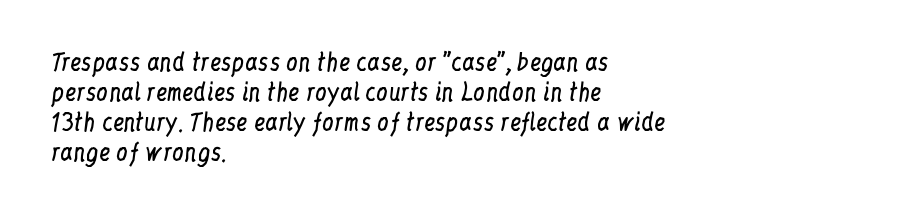
Q: Is the text bold? A: No.
Q: Is the text italic (slanted)? A: Yes.
Q: Is the text underlined? A: No.
Q: How is the paragraph aligned? A: Left-aligned.
Q: Is the spacing between letters normal or unusually wide? A: Normal.
Q: Is the spacing between lines tight, normal or loose? A: Normal.
